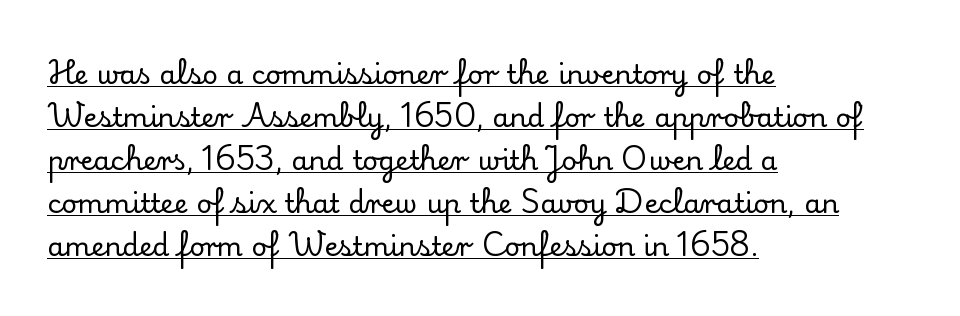
Q: Is the text italic (slanted)? A: No, it is upright.
Q: Is the text underlined? A: Yes.
Q: How is the paragraph aligned? A: Left-aligned.
Q: Is the spacing between letters normal or unusually wide? A: Normal.
Q: Is the spacing between lines tight, normal or loose? A: Normal.
